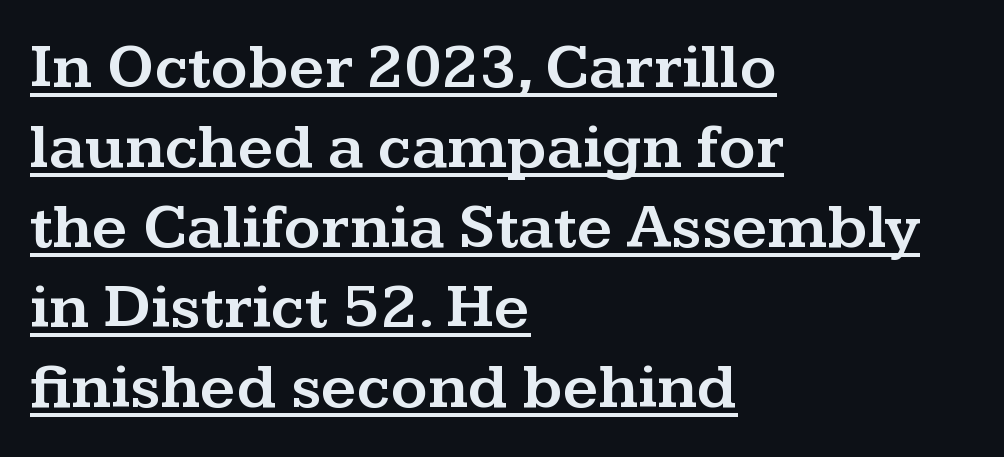
Q: Is the text italic (slanted)? A: No, it is upright.
Q: Is the typeface a serif or a sans-serif typeface? A: Serif.
Q: Is the text underlined? A: Yes.
Q: How is the paragraph aligned? A: Left-aligned.
Q: Is the spacing between letters normal or unusually wide? A: Normal.
Q: Is the spacing between lines tight, normal or loose? A: Normal.
Q: Width (condensed, normal, or wide)? A: Wide.
Q: Stroke contrast? A: Medium.
Q: x-height? A: Medium.
Q: Monospaced? A: No.
